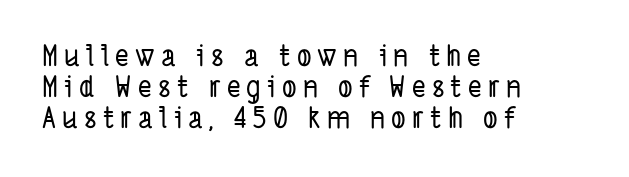
A sans-serif font was chosen for this passage. Horizontally, the lines are justified to the leading edge only. Each word looks stretched out because of the extra space between its letters. A bare baseline throughout the passage.
